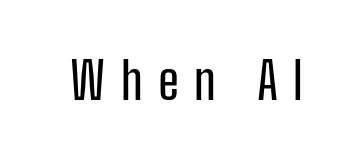
Q: Is the text italic (slanted)? A: No, it is upright.
Q: Is the typeface a serif or a sans-serif typeface? A: Sans-serif.
Q: Is the text underlined? A: No.
Q: Is the spacing between letters normal or unusually wide? A: Unusually wide.
Q: Width (condensed, normal, or wide)? A: Condensed.
Q: Stroke contrast? A: Low.
Q: x-height? A: Medium.
Q: Monospaced? A: No.
